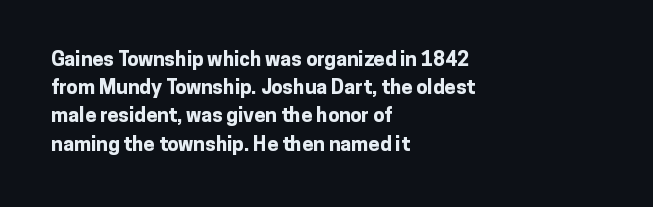
The image shows 20 px bold type, upright; set left-aligned, normal line spacing (1.41x), normal letter spacing, not underlined.
